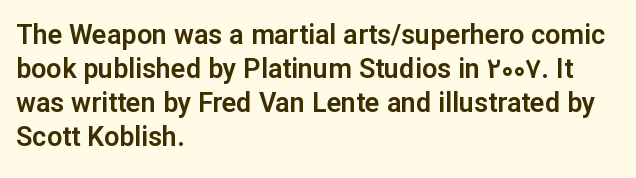
The image shows 27 px text type, upright; set left-aligned, normal line spacing (1.26x), normal letter spacing, not underlined.
